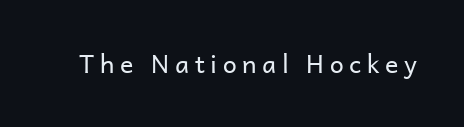
Caption: face not bold, strokes unweighted. Posture: vertical. The letters are spread apart with noticeably loose tracking. The baseline area is clear.
